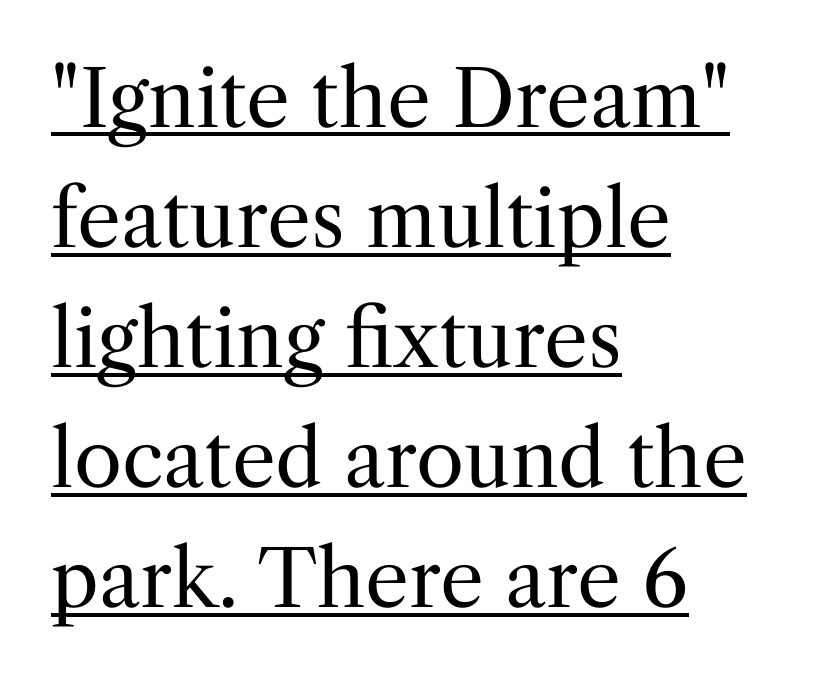
The font sits on the lighter half of the weight spectrum, regular included. These lines were composed using upright roman letters. Students, observe the line beneath the letters — that is underlining. The passage shown is typed in a proportional face where columns would drift. Rows of type keep a routine distance in the vertical direction. Tracking value appears to be zero — textbook default spacing.
